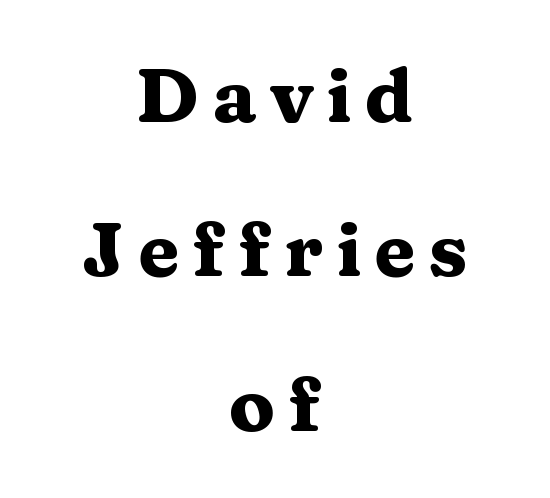
{"serif": "yes", "italic": "no", "bold": "yes", "weight": "heavy", "width": "wide", "stroke_contrast": "medium", "x_height": "medium", "monospaced": "no", "underline": "no", "align": "center", "line_spacing": "loose", "line_spacing_ratio": 2.03, "glyph_px": 76}
